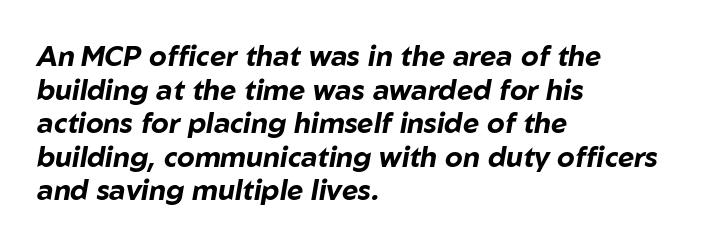
{"italic": "yes", "lean": "right", "slant_degrees": 10, "bold": "yes", "weight": "bold", "width": "normal", "stroke_contrast": "low", "x_height": "medium", "monospaced": "no", "underline": "no", "align": "left", "line_spacing_ratio": 1.2, "letter_spacing": "normal", "letter_spacing_em": 0.0, "glyph_px": 28}
